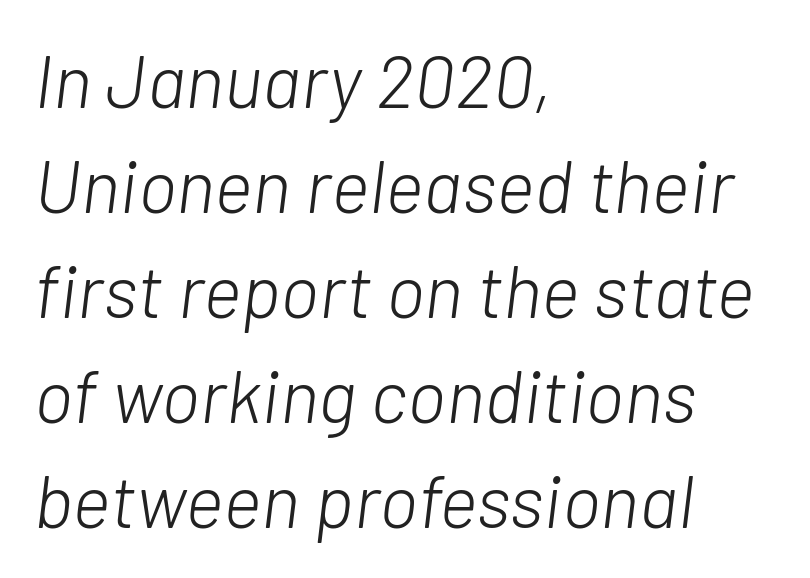
The image shows 74 px light type, italic (leaning right); set left-aligned, normal line spacing (1.42x), normal letter spacing, not underlined; low stroke contrast and a medium x-height.
